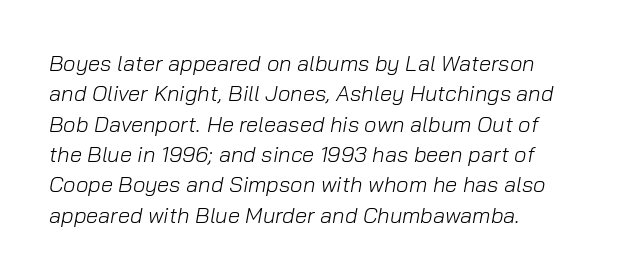
The image shows 22 px text type, italic (leaning right); set left-aligned, normal line spacing (1.38x), normal letter spacing, not underlined.
